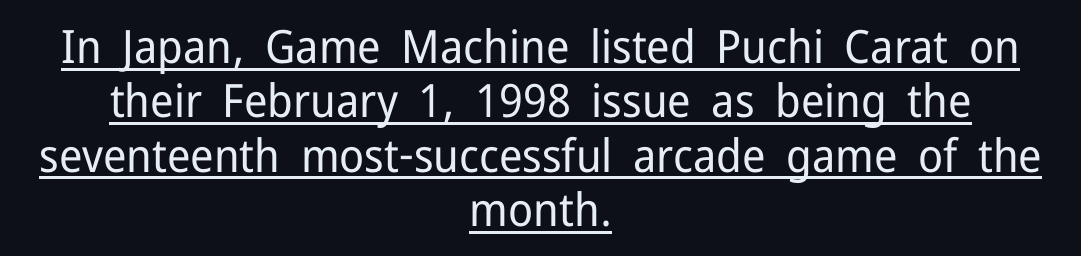
You can tell it's not italic because the verticals are truly vertical. This is not heavy type; no bold has been used. The passage is arranged like a title page — every line centered. This sample has the flowing, uneven cadence of proportional lettering. Are there feet on the stems? There aren't — it's a sans. The rendering keeps characters at their native spacing.
